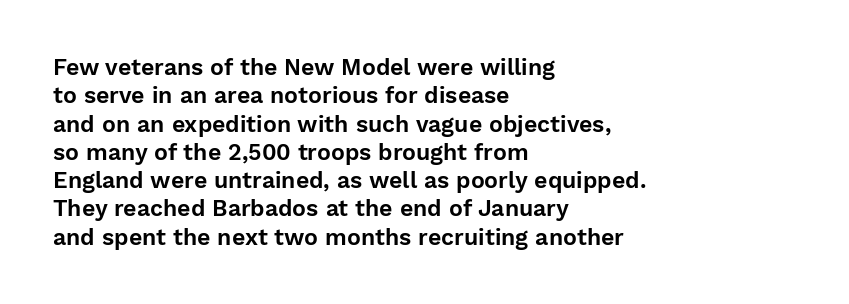
{"italic": "no", "underline": "no", "align": "left", "line_spacing_ratio": 1.23, "letter_spacing": "normal", "letter_spacing_em": 0.0, "glyph_px": 23}
